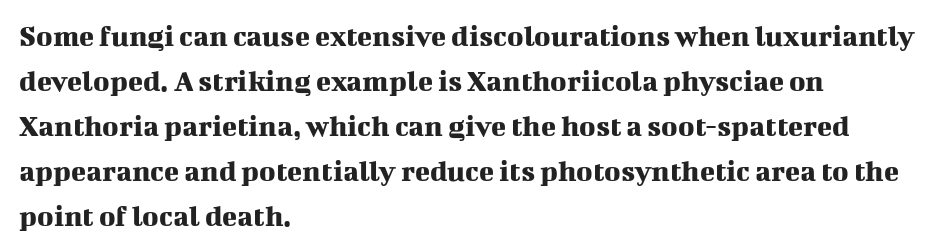
{"serif": "yes", "italic": "no", "width": "normal", "stroke_contrast": "medium", "x_height": "medium", "monospaced": "no", "underline": "no", "align": "left", "line_spacing": "normal", "line_spacing_ratio": 1.45, "letter_spacing": "normal", "letter_spacing_em": 0.0, "glyph_px": 31}
